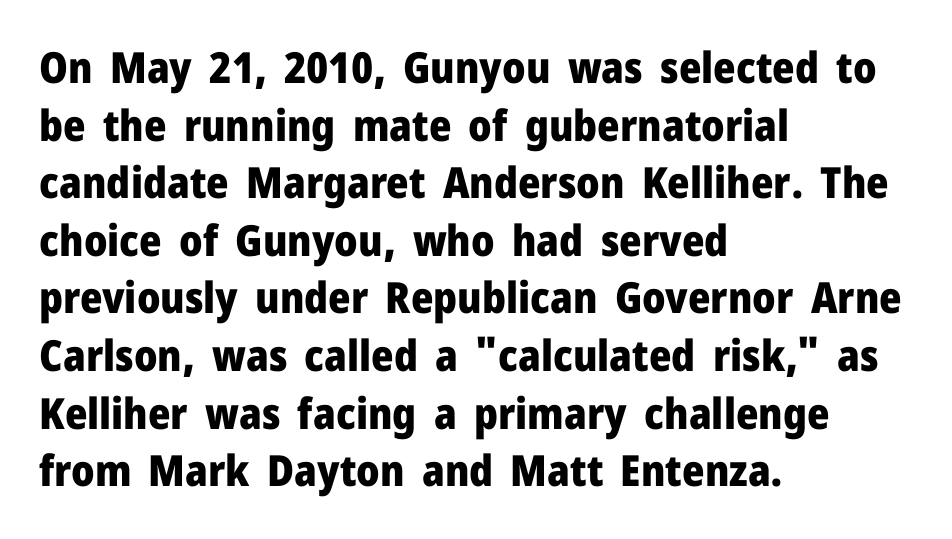
{"serif": "no", "italic": "no", "bold": "yes", "weight": "heavy", "width": "normal", "stroke_contrast": "low", "x_height": "medium", "monospaced": "no", "underline": "no", "align": "left", "line_spacing": "normal", "line_spacing_ratio": 1.34, "letter_spacing": "normal", "letter_spacing_em": 0.0, "glyph_px": 43}
